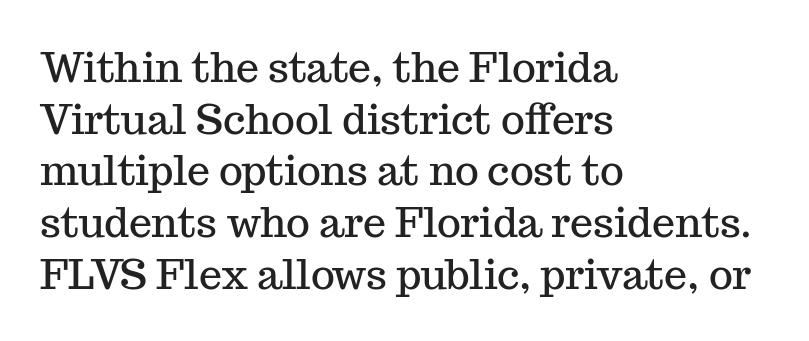
The typesetter chose a ragged-right arrangement here. Tall strokes in this sample are plumb rather than angled. Each new line begins a customary step beneath the previous one. Here the designer chose a conventional face with non-uniform glyph widths. Underline: absent. The passage shown is typeset with a serif family.
